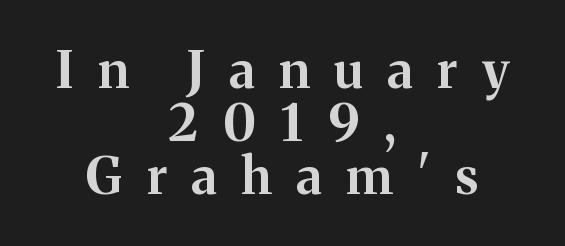
Q: Is the text bold? A: Yes.
Q: Is the text italic (slanted)? A: No, it is upright.
Q: Is the typeface a serif or a sans-serif typeface? A: Serif.
Q: Is the text underlined? A: No.
Q: How is the paragraph aligned? A: Centered.
Q: Is the spacing between letters normal or unusually wide? A: Unusually wide.
Q: Is the spacing between lines tight, normal or loose? A: Tight.
Q: Width (condensed, normal, or wide)? A: Normal.
Q: Stroke contrast? A: Medium.
Q: x-height? A: Medium.
Q: Monospaced? A: No.
